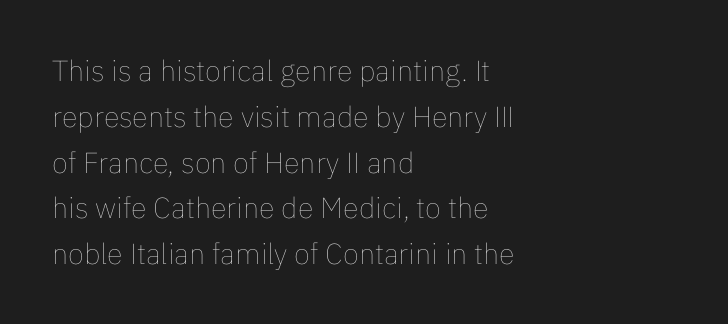
The specimen reads as upright at a glance. Each line starts at the same left margin while the right side varies. This rendering leaves character spacing at its baseline value. Horizontal bands of white between lines are of average thickness. The typeface has the unassuming heft of standard copy or less. Type without underlining.
